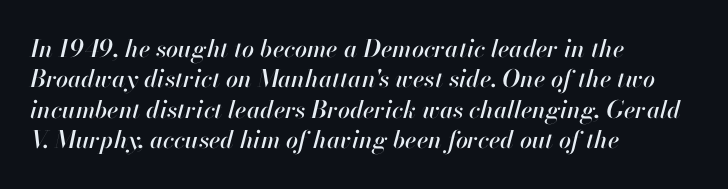
Look at the tracking — it's just the regular setting, nothing added. The designer left line spacing at the default. This is oblique type, the kind used for emphasis or titles. These lines stack with their left ends in a neat column. Lines of text with bare space underneath.
